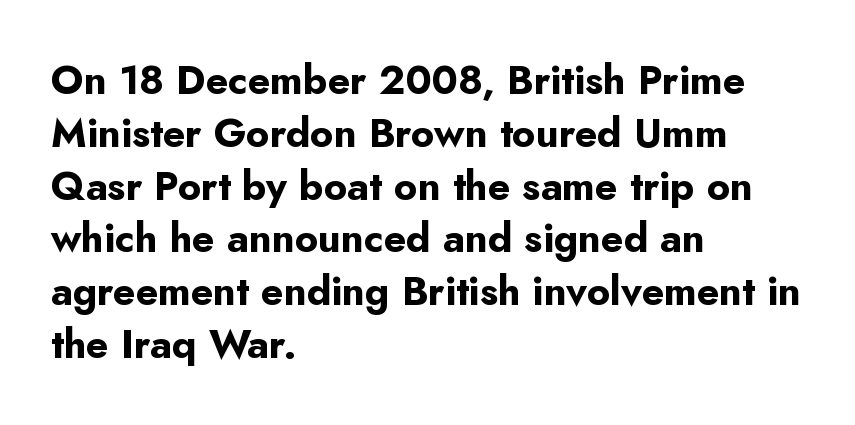
{"serif": "no", "italic": "no", "bold": "yes", "weight": "bold", "width": "normal", "stroke_contrast": "low", "x_height": "small", "monospaced": "no", "underline": "no", "align": "left", "line_spacing": "normal", "line_spacing_ratio": 1.32, "letter_spacing": "normal", "letter_spacing_em": 0.0, "glyph_px": 40}
